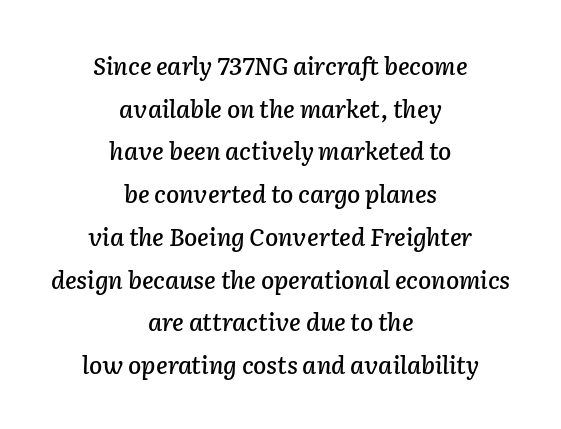
The image shows 24 px text type, italic (leaning right); set centered, line spacing 1.78x, normal letter spacing, not underlined.
